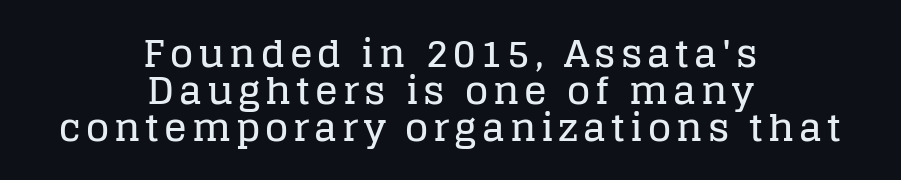
The image shows 38 px serif type, upright; set centered, tight line spacing (0.98x), not underlined; low stroke contrast and a large x-height.
